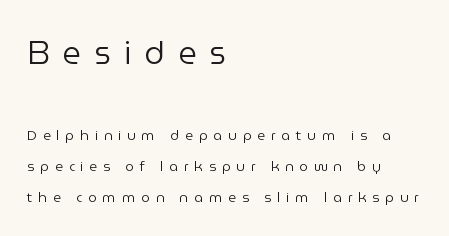
The image shows 32 px regular-weight sans-serif type, upright; set left-aligned, loose line spacing (2.2x), unusually wide letter spacing (+0.41 em), not underlined; the first (top) block is 2.29x larger; low stroke contrast and a medium x-height.
